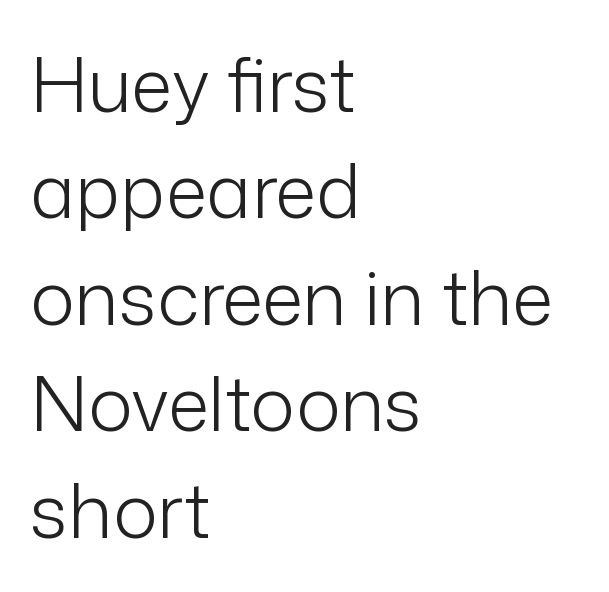
{"serif": "no", "italic": "no", "bold": "no", "weight": "light", "width": "normal", "stroke_contrast": "low", "x_height": "medium", "monospaced": "no", "underline": "no", "align": "left", "line_spacing": "normal", "line_spacing_ratio": 1.42, "letter_spacing": "normal", "letter_spacing_em": 0.0, "glyph_px": 75}
